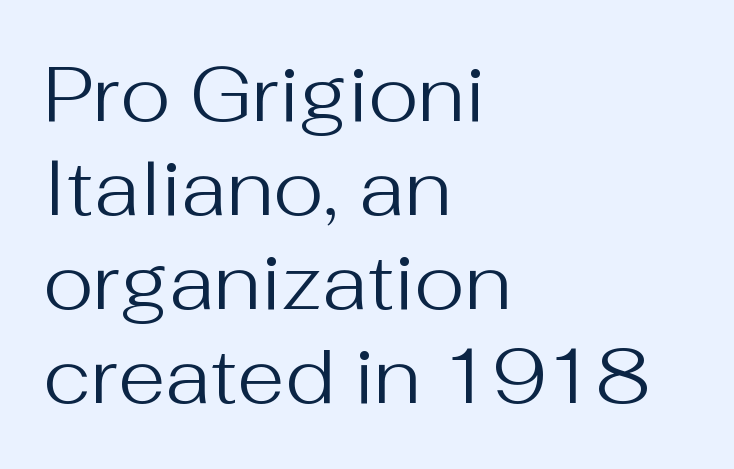
The passage shown is not underscored anywhere. The rendering uses natural spacing where letterforms have individual widths. These glyphs show unthickened strokes, regular width or finer. The lines in this sample share a left origin and differ only in where they stop. Stroke terminals: plain, sans-serif.
